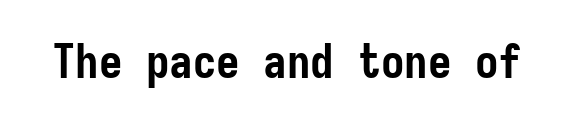
{"serif": "no", "italic": "no", "bold": "yes", "weight": "semibold", "width": "condensed", "stroke_contrast": "low", "x_height": "medium", "underline": "no", "letter_spacing": "normal", "letter_spacing_em": 0.0, "glyph_px": 47}
